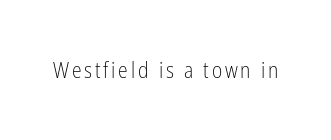
The specimen reads as upright at a glance. The face looks like a standard text weight, possibly lighter. Nobody drew a line under any word here.
